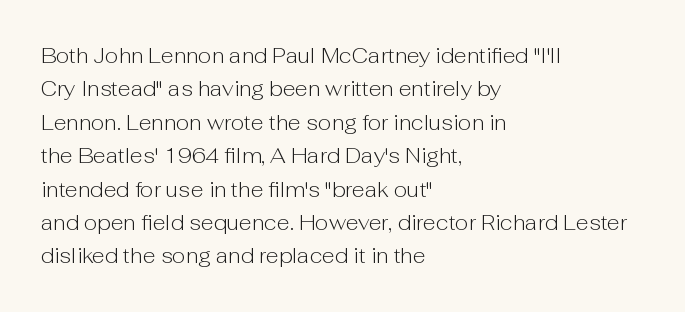
{"italic": "no", "bold": "no", "underline": "no", "align": "left", "line_spacing": "normal", "line_spacing_ratio": 1.59, "letter_spacing": "normal", "letter_spacing_em": 0.0, "glyph_px": 21}
